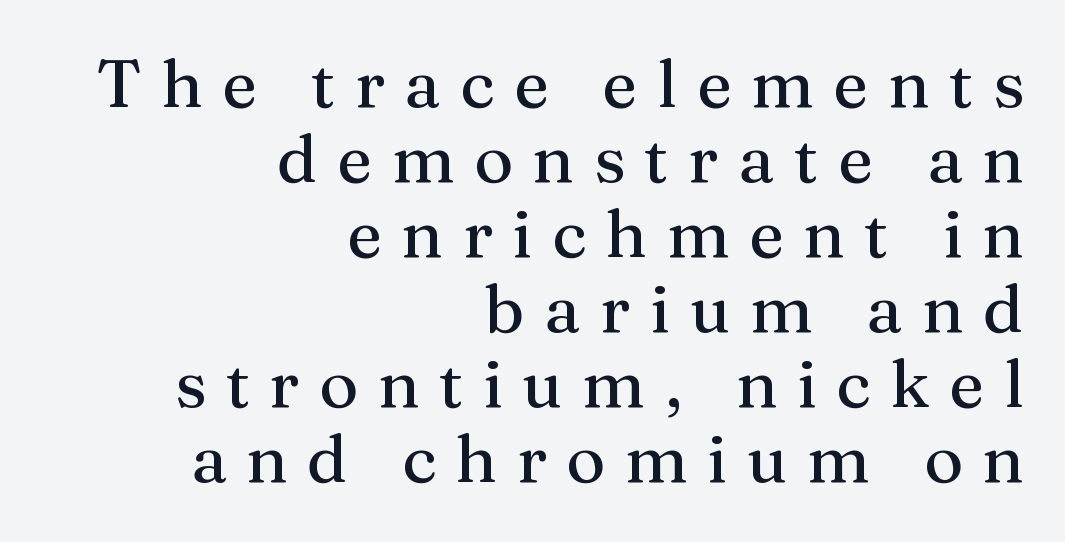
Q: Is the text italic (slanted)? A: No, it is upright.
Q: Is the typeface a serif or a sans-serif typeface? A: Serif.
Q: Is the text underlined? A: No.
Q: How is the paragraph aligned? A: Right-aligned.
Q: Is the spacing between letters normal or unusually wide? A: Unusually wide.
Q: Is the spacing between lines tight, normal or loose? A: Tight.
Q: Width (condensed, normal, or wide)? A: Normal.
Q: Stroke contrast? A: Medium.
Q: x-height? A: Medium.
Q: Monospaced? A: No.
